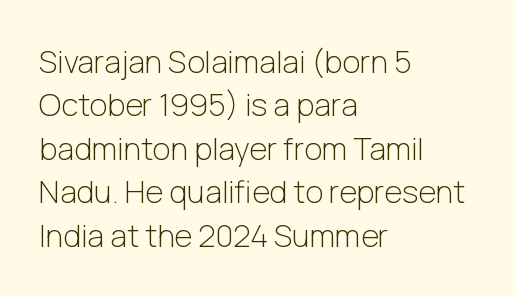
The image shows 31 px light sans-serif type, upright; set left-aligned, normal line spacing (1.4x), normal letter spacing, not underlined; low stroke contrast and a medium x-height.
